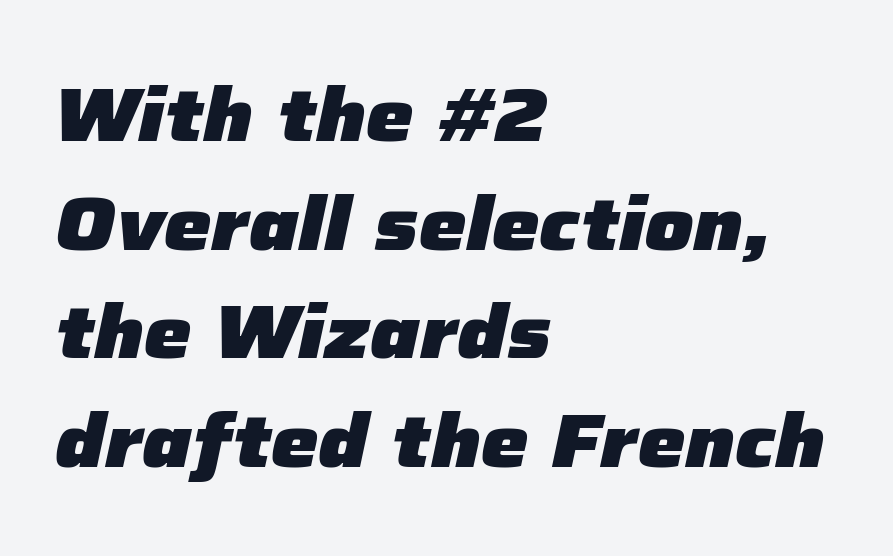
Q: Is the text bold? A: Yes.
Q: Is the text italic (slanted)? A: Yes, it leans right by about 12 degrees.
Q: Is the text underlined? A: No.
Q: How is the paragraph aligned? A: Left-aligned.
Q: Is the spacing between letters normal or unusually wide? A: Normal.
Q: Is the spacing between lines tight, normal or loose? A: Normal.
Q: Width (condensed, normal, or wide)? A: Normal.
Q: Stroke contrast? A: Low.
Q: x-height? A: Medium.
Q: Monospaced? A: No.
